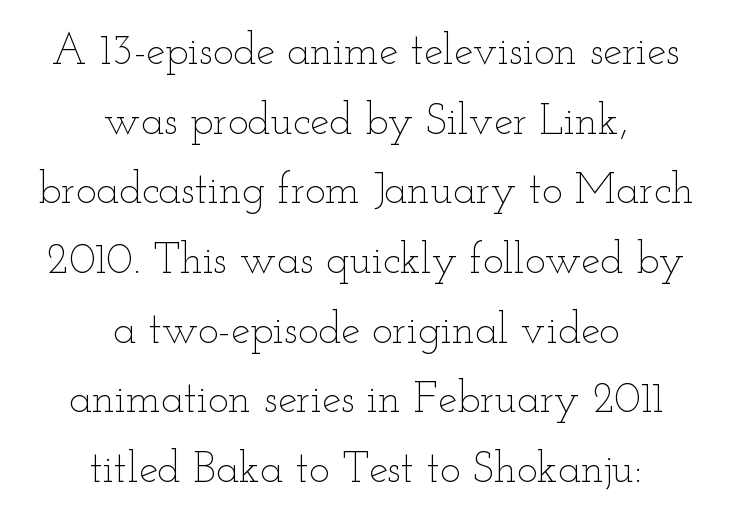
{"italic": "no", "bold": "no", "weight": "thin", "width": "wide", "stroke_contrast": "low", "x_height": "small", "monospaced": "no", "underline": "no", "align": "center", "line_spacing": "normal", "line_spacing_ratio": 1.62, "letter_spacing": "normal", "letter_spacing_em": 0.0, "glyph_px": 43}
